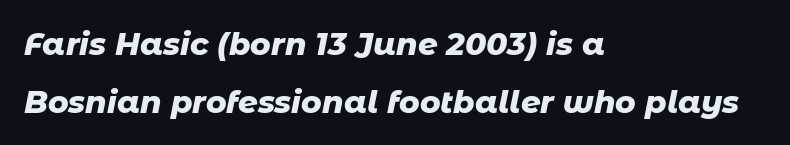
Q: Is the text bold? A: Yes.
Q: Is the text italic (slanted)? A: Yes, it leans right by about 11 degrees.
Q: Is the text underlined? A: No.
Q: How is the paragraph aligned? A: Left-aligned.
Q: Is the spacing between letters normal or unusually wide? A: Normal.
Q: Width (condensed, normal, or wide)? A: Normal.
Q: Stroke contrast? A: Low.
Q: x-height? A: Medium.
Q: Monospaced? A: No.
